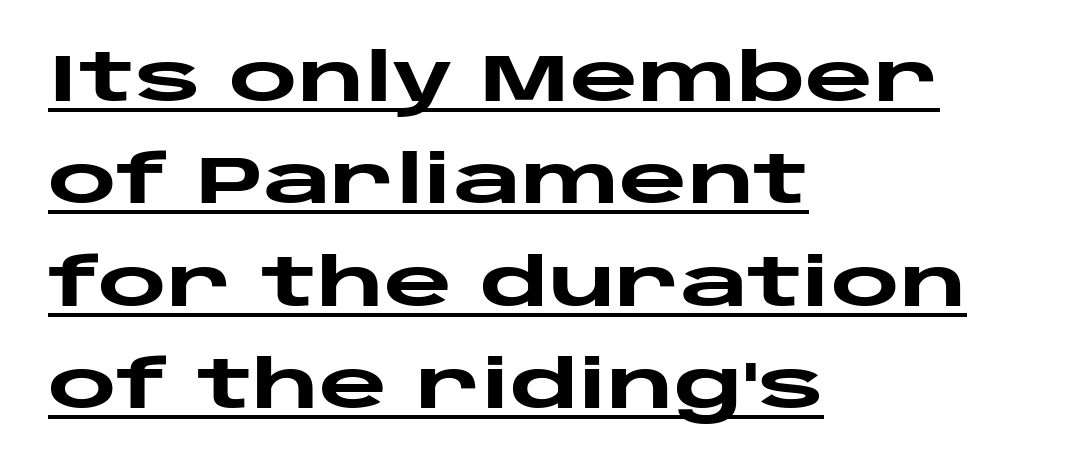
Spacing verdict: proportional, widths tailored to each character. Leftover space on each line is placed entirely after the last word. This sample uses a sans-serif face. Notice how descenders clear the ascenders below comfortably — that's standard leading.
